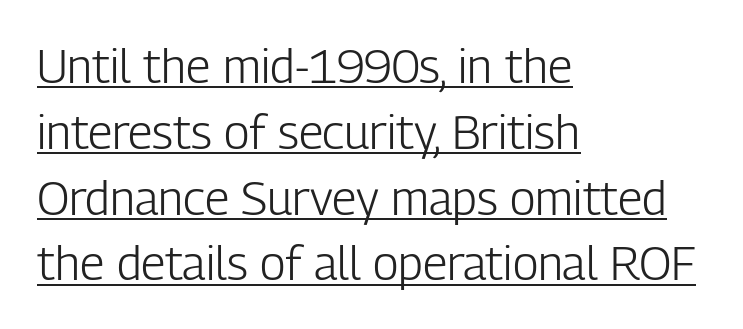
{"serif": "no", "italic": "no", "bold": "no", "weight": "light", "width": "condensed", "stroke_contrast": "low", "x_height": "medium", "monospaced": "no", "underline": "yes", "align": "left", "line_spacing": "normal", "line_spacing_ratio": 1.4, "letter_spacing": "normal", "letter_spacing_em": 0.0, "glyph_px": 47}
